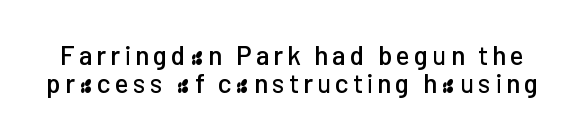
The image shows 26 px text type, upright; set tight line spacing (1.09x), not underlined.
